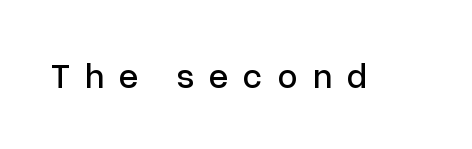
Q: Is the text italic (slanted)? A: No, it is upright.
Q: Is the typeface a serif or a sans-serif typeface? A: Sans-serif.
Q: Is the text underlined? A: No.
Q: Is the spacing between letters normal or unusually wide? A: Unusually wide.
Q: Width (condensed, normal, or wide)? A: Normal.
Q: Stroke contrast? A: Low.
Q: x-height? A: Medium.
Q: Monospaced? A: No.
